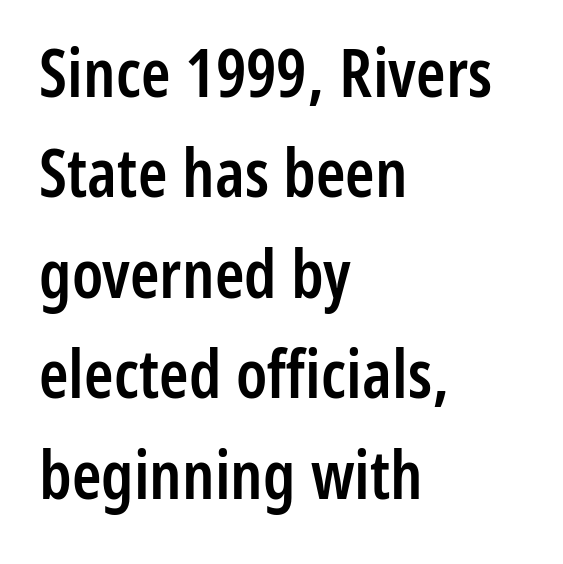
The gap between lines stays unmarked. This sample uses an upright cut, with every glyph sitting square on the baseline. The face used here is rendered with its standard letterfit. Honestly, the row spacing looks completely unremarkable.
